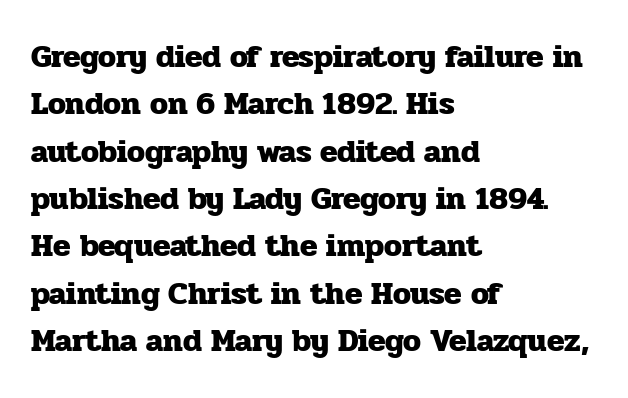
The image shows 32 px heavy serif type, upright; set left-aligned, normal line spacing (1.48x), normal letter spacing, not underlined; low stroke contrast and a medium x-height.
